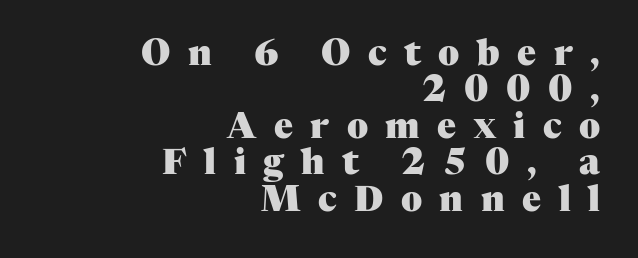
Q: Is the text bold? A: Yes.
Q: Is the text italic (slanted)? A: No, it is upright.
Q: Is the typeface a serif or a sans-serif typeface? A: Serif.
Q: Is the text underlined? A: No.
Q: How is the paragraph aligned? A: Right-aligned.
Q: Is the spacing between letters normal or unusually wide? A: Unusually wide.
Q: Is the spacing between lines tight, normal or loose? A: Tight.
Q: Width (condensed, normal, or wide)? A: Normal.
Q: Stroke contrast? A: Medium.
Q: x-height? A: Medium.
Q: Monospaced? A: No.
